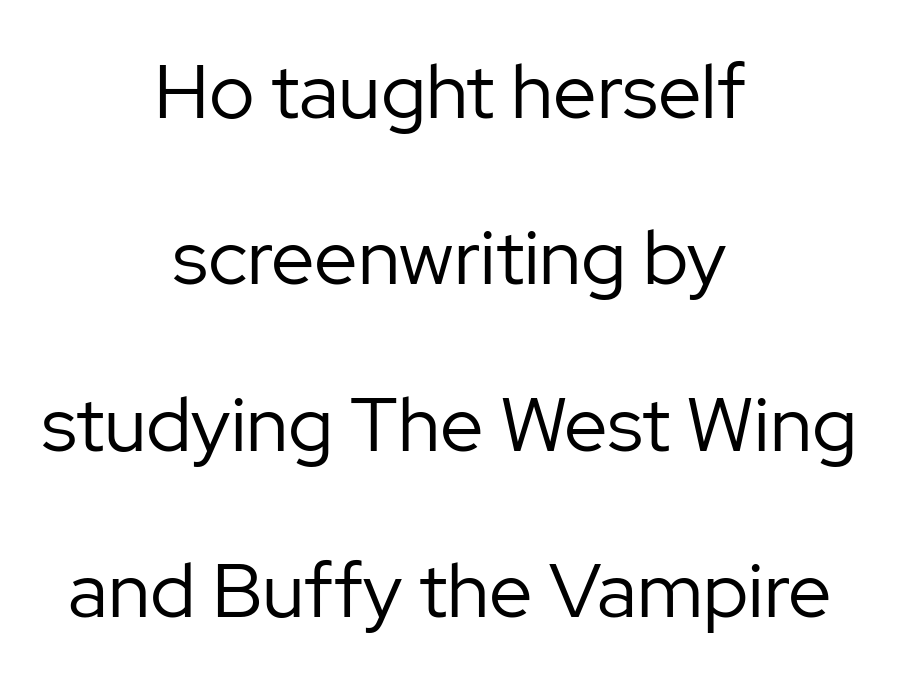
The image shows 77 px regular-weight sans-serif type, upright; set centered, loose line spacing (2.16x), normal letter spacing, not underlined; low stroke contrast and a medium x-height.
